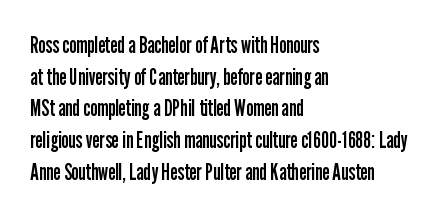
A roman cut, with each character standing at attention. Line spacing here is normal. The text block is weighted toward the left margin, trailing off unevenly rightward. Lines of text with bare space underneath. Nothing unusual about the tracking: characters are spaced as the font intends. A quiet, ordinary-to-light weight characterises the typeface.
